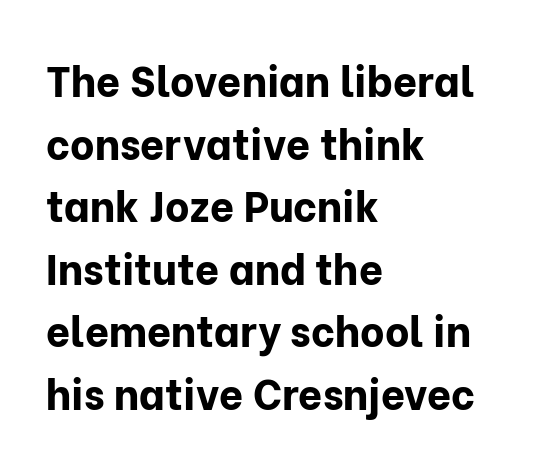
Q: Is the text bold? A: Yes.
Q: Is the text italic (slanted)? A: No, it is upright.
Q: Is the typeface a serif or a sans-serif typeface? A: Sans-serif.
Q: Is the text underlined? A: No.
Q: How is the paragraph aligned? A: Left-aligned.
Q: Is the spacing between letters normal or unusually wide? A: Normal.
Q: Is the spacing between lines tight, normal or loose? A: Normal.
Q: Width (condensed, normal, or wide)? A: Normal.
Q: Stroke contrast? A: Low.
Q: x-height? A: Medium.
Q: Monospaced? A: No.
